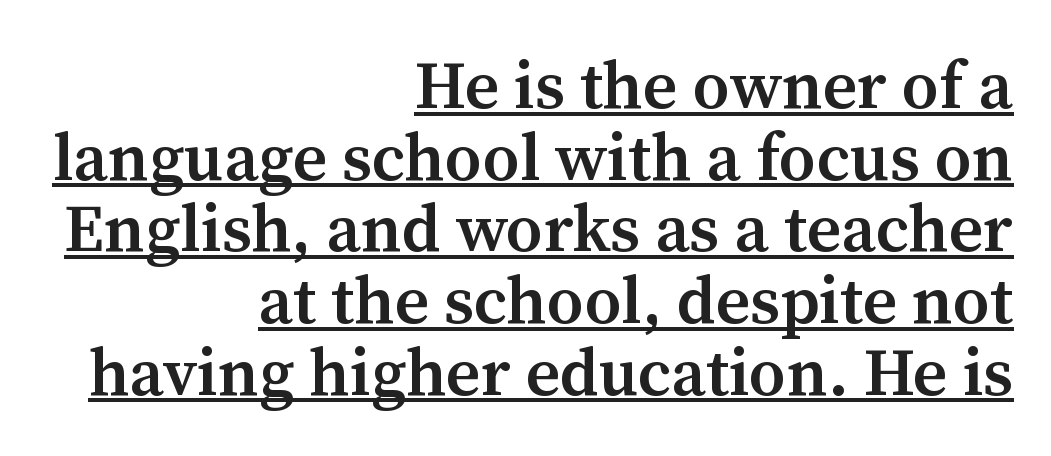
Little horizontal feet cap the strokes, marking this as serif type. A somewhat darkened texture: the type is semibold rather than bold. One glance says dense: line gaps are narrower than usual. This rendering features underlined lettering. This sample is right-justified, so line beginnings fall wherever the words allow. Standard letterfit; no display-style spreading of the glyphs.
